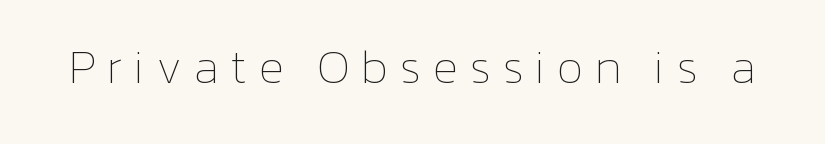
The image shows 48 px thin type, upright; set unusually wide letter spacing (+0.23 em), not underlined; low stroke contrast and a medium x-height.
